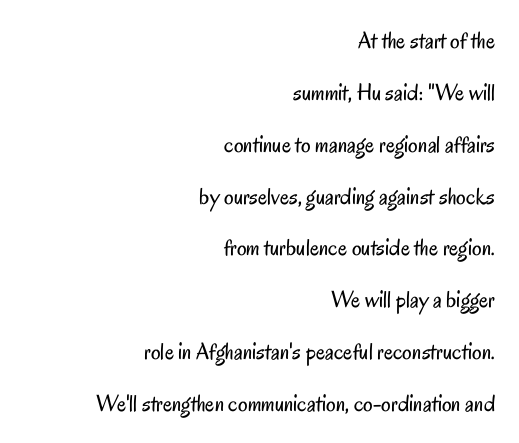
The horizontal fit of the characters is conventional and even. Rule under the text: the space is simply empty. Which margin do the lines hug? The right one — the left edge is uneven. Quick note: not italic, upright. The font sits on the lighter half of the weight spectrum, regular included.
